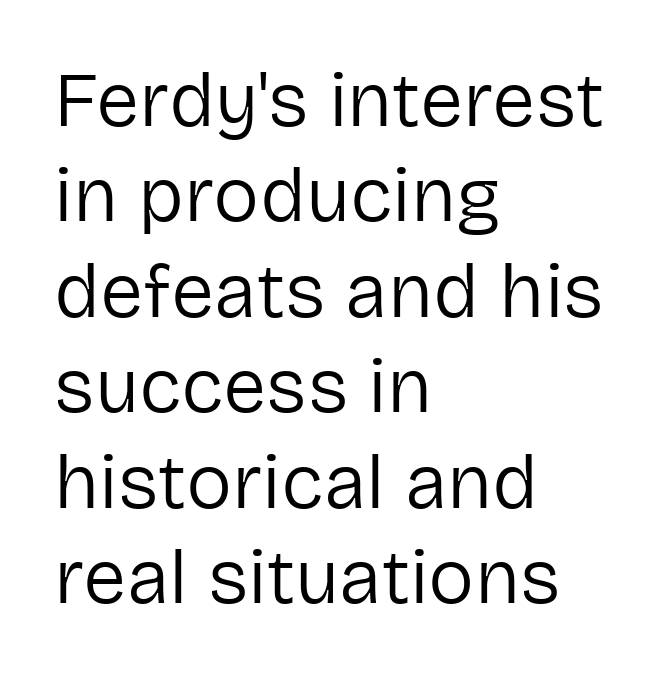
Q: Is the text bold? A: No.
Q: Is the text italic (slanted)? A: No, it is upright.
Q: Is the typeface a serif or a sans-serif typeface? A: Sans-serif.
Q: Is the text underlined? A: No.
Q: How is the paragraph aligned? A: Left-aligned.
Q: Is the spacing between letters normal or unusually wide? A: Normal.
Q: Width (condensed, normal, or wide)? A: Normal.
Q: Stroke contrast? A: Low.
Q: x-height? A: Medium.
Q: Monospaced? A: No.
